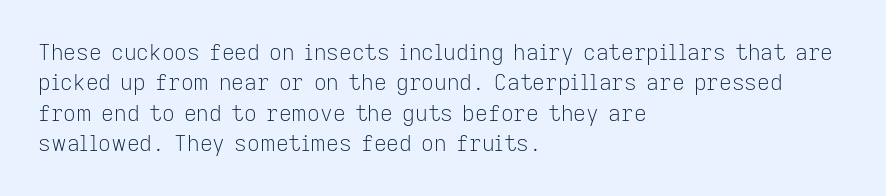
{"italic": "no", "bold": "no", "underline": "no", "align": "left", "line_spacing": "normal", "line_spacing_ratio": 1.38, "letter_spacing": "normal", "letter_spacing_em": 0.0, "glyph_px": 22}
